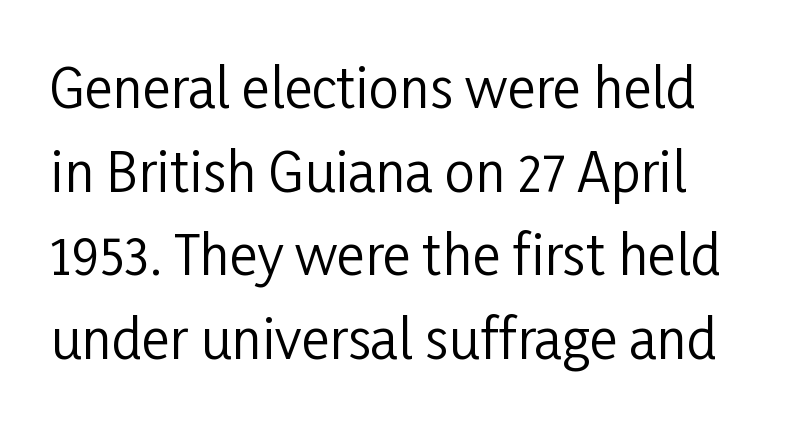
The image shows 54 px regular-weight, condensed sans-serif type, upright; set normal line spacing (1.55x), normal letter spacing, not underlined; low stroke contrast and a medium x-height.
